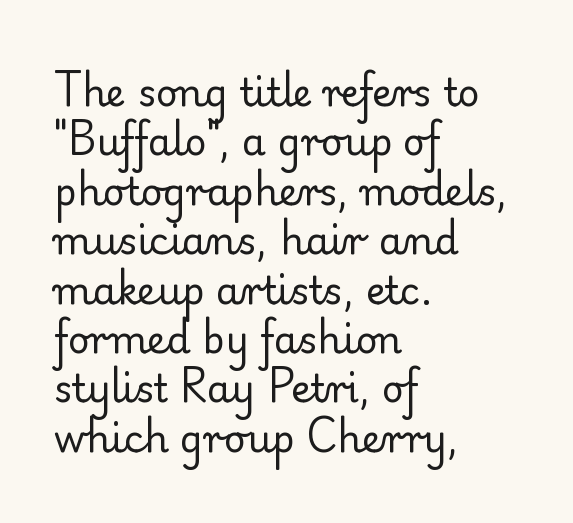
No word sits above an underline. A typesetter would call this proportional, since set widths differ per character. Notice how the passage keeps a crisp vertical edge on the left only. Compared with typical paragraphs, the rows here are spaced about the same. Typographically, this falls in the serif category.
